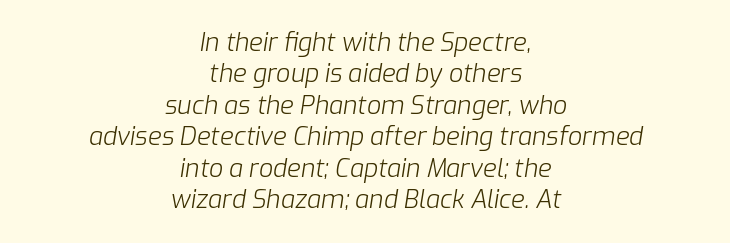
{"italic": "yes", "lean": "right", "slant_degrees": 9, "bold": "no", "underline": "no", "align": "center", "line_spacing": "normal", "line_spacing_ratio": 1.26, "letter_spacing": "normal", "letter_spacing_em": 0.0, "glyph_px": 25}
